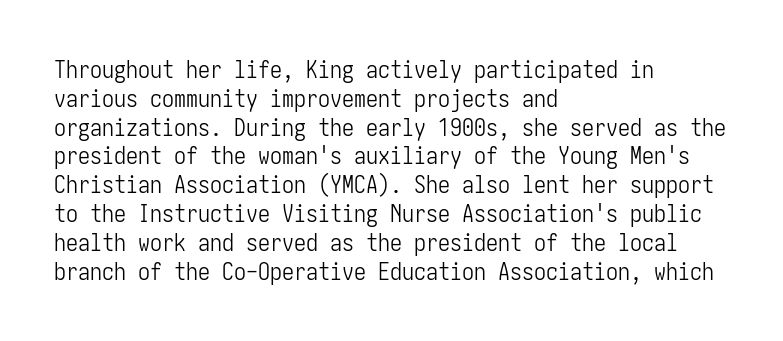
{"italic": "no", "bold": "no", "underline": "no", "align": "left", "line_spacing_ratio": 1.2, "letter_spacing": "normal", "letter_spacing_em": 0.0, "glyph_px": 24}
